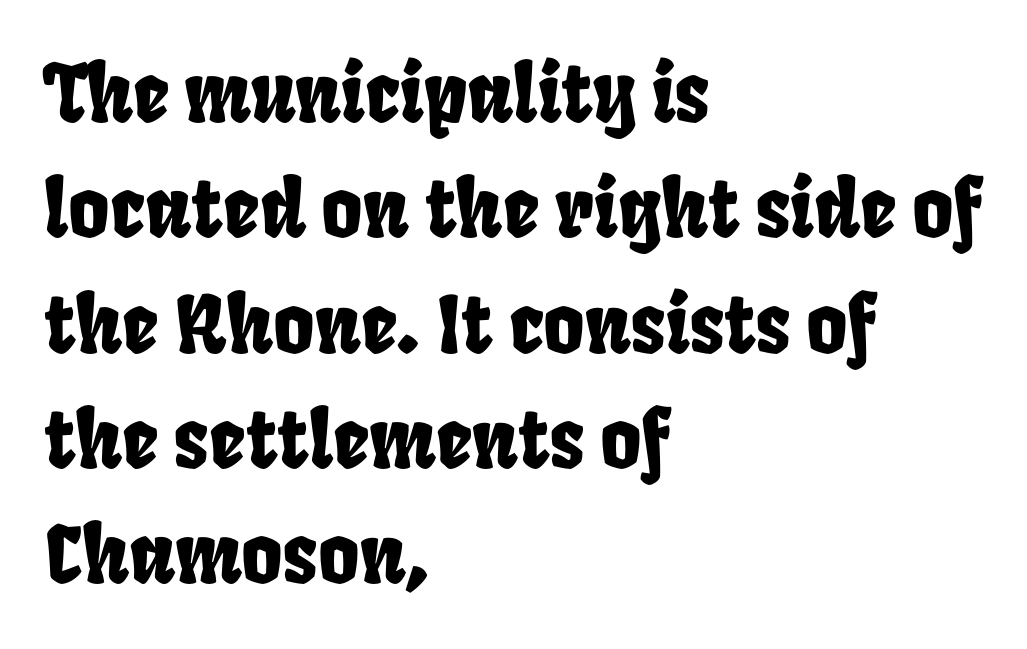
{"width": "condensed", "stroke_contrast": "low", "x_height": "large", "monospaced": "no", "underline": "no", "align": "left", "line_spacing": "normal", "line_spacing_ratio": 1.46, "letter_spacing": "normal", "letter_spacing_em": 0.0, "glyph_px": 79}
